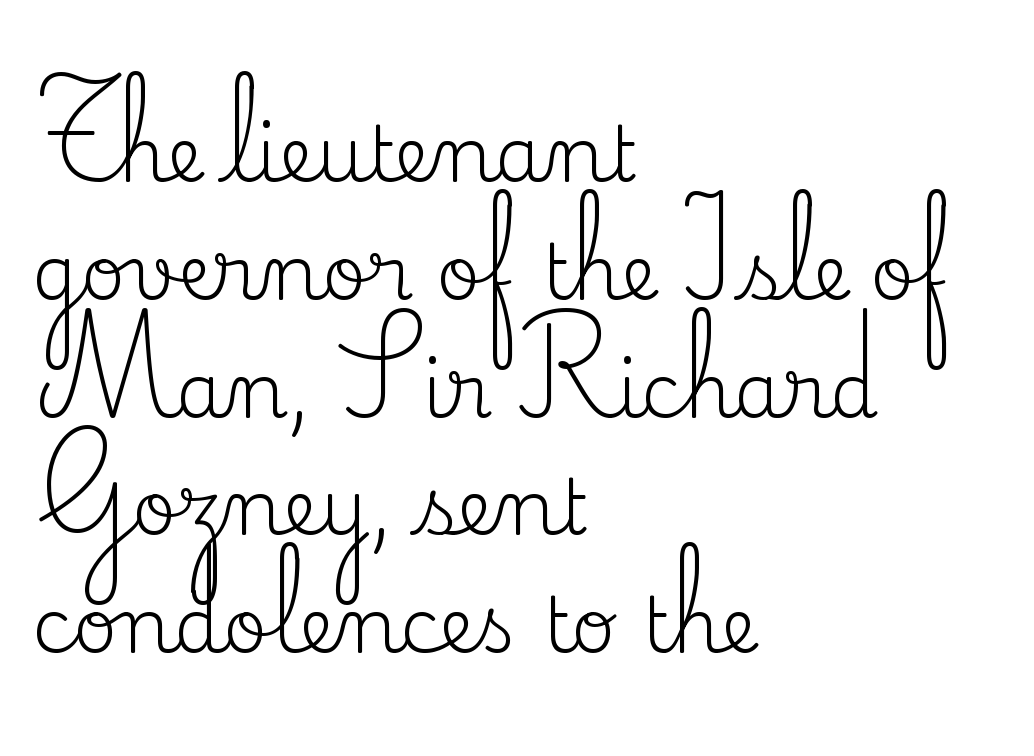
Q: Is the text bold? A: No.
Q: Is the text italic (slanted)? A: No, it is upright.
Q: Is the typeface a serif or a sans-serif typeface? A: Serif.
Q: Is the text underlined? A: No.
Q: How is the paragraph aligned? A: Left-aligned.
Q: Is the spacing between letters normal or unusually wide? A: Normal.
Q: Is the spacing between lines tight, normal or loose? A: Normal.
Q: Width (condensed, normal, or wide)? A: Normal.
Q: Stroke contrast? A: Medium.
Q: x-height? A: Small.
Q: Monospaced? A: No.
